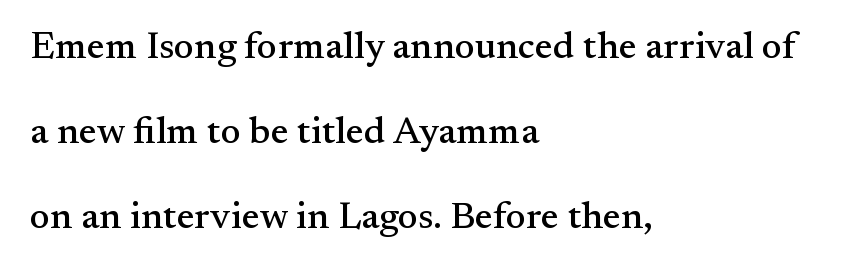
Q: Is the text italic (slanted)? A: No, it is upright.
Q: Is the typeface a serif or a sans-serif typeface? A: Serif.
Q: Is the text underlined? A: No.
Q: How is the paragraph aligned? A: Left-aligned.
Q: Is the spacing between letters normal or unusually wide? A: Normal.
Q: Is the spacing between lines tight, normal or loose? A: Loose.
Q: Width (condensed, normal, or wide)? A: Normal.
Q: Stroke contrast? A: Medium.
Q: x-height? A: Small.
Q: Monospaced? A: No.
